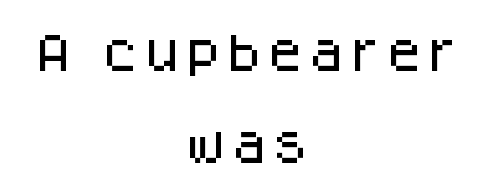
The image shows 41 px sans-serif type, upright; set centered, loose line spacing (2.24x), not underlined; low stroke contrast and a large x-height.
